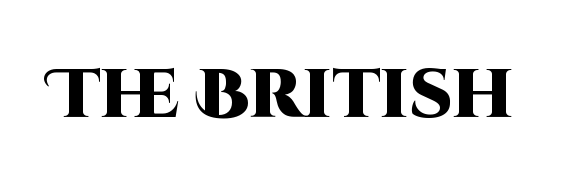
A typesetter would call this proportional, since set widths differ per character. Between one letter and the next there's only the usual sliver of space. The strokes are fattened all the way to bold. The font family rendered here belongs to the sans-serif group.
